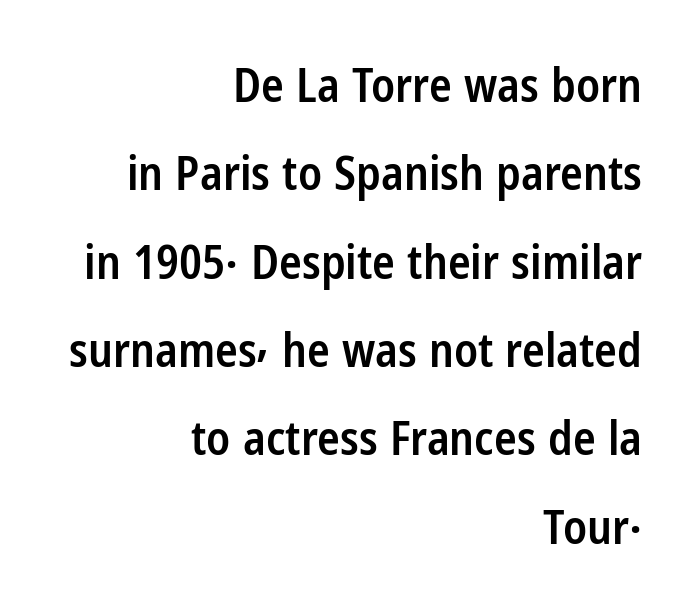
{"serif": "no", "italic": "no", "bold": "semi", "weight": "semibold", "width": "condensed", "stroke_contrast": "low", "x_height": "medium", "monospaced": "no", "underline": "no", "align": "right", "line_spacing_ratio": 1.88, "letter_spacing": "normal", "letter_spacing_em": 0.0, "glyph_px": 47}
